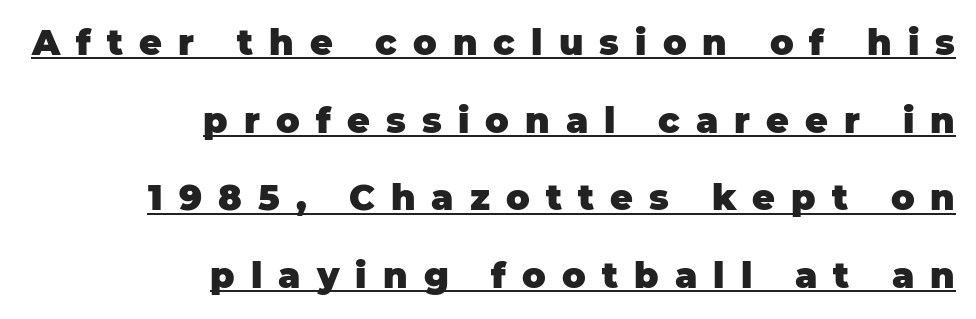
Q: Is the text bold? A: Yes.
Q: Is the text italic (slanted)? A: No, it is upright.
Q: Is the typeface a serif or a sans-serif typeface? A: Sans-serif.
Q: Is the text underlined? A: Yes.
Q: How is the paragraph aligned? A: Right-aligned.
Q: Is the spacing between letters normal or unusually wide? A: Unusually wide.
Q: Is the spacing between lines tight, normal or loose? A: Loose.
Q: Width (condensed, normal, or wide)? A: Normal.
Q: Stroke contrast? A: Low.
Q: x-height? A: Large.
Q: Monospaced? A: No.
